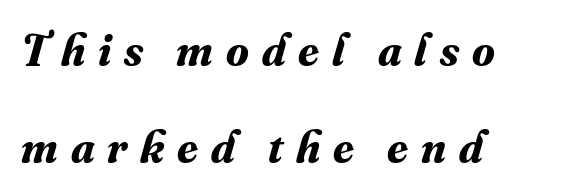
Is the letter spacing exaggerated? Yes — the characters are pushed far apart. Regarding serifs, this sample has them. Leading: increased. The whole block is typeset with a tilt. Has an underline been added? It has not.
